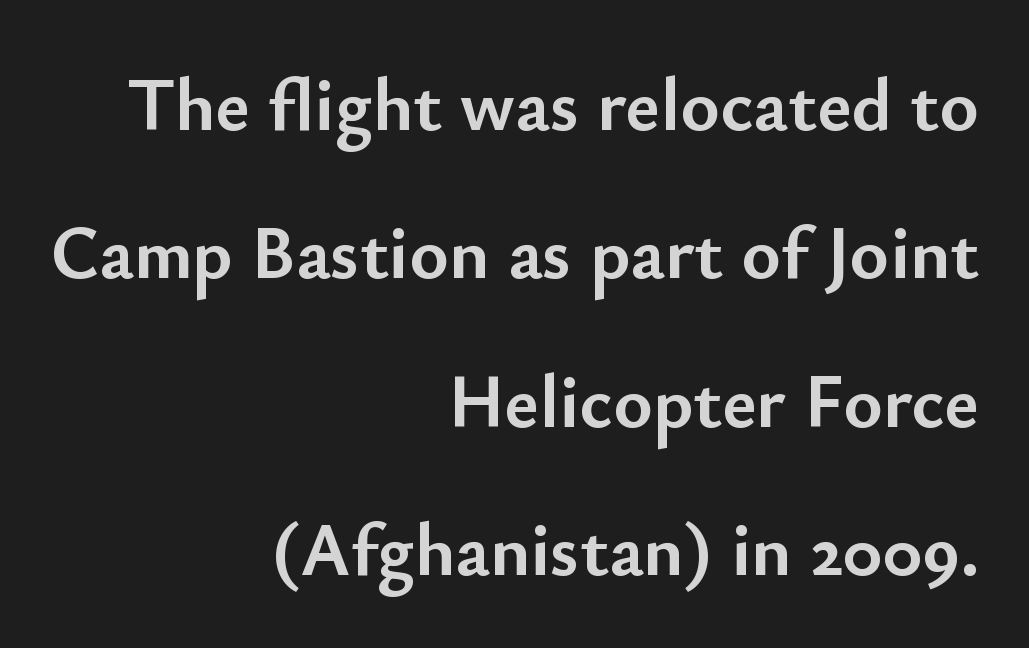
Characters remain perfectly vertical along every line. Font category for this specimen: sans-serif. Default kerning and tracking; the words read as compact shapes. In terms of leading, this rendering errs on the spacious side.
